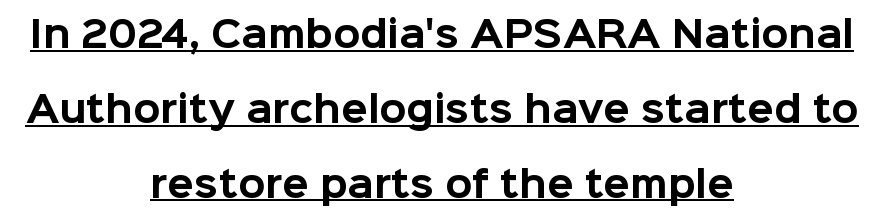
The image shows 35 px bold sans-serif type, upright; set centered, loose line spacing (2.14x), normal letter spacing, underlined; low stroke contrast and a medium x-height.
